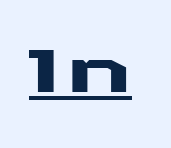
The image shows 60 px wide sans-serif type, upright; set underlined; medium stroke contrast and a medium x-height.
